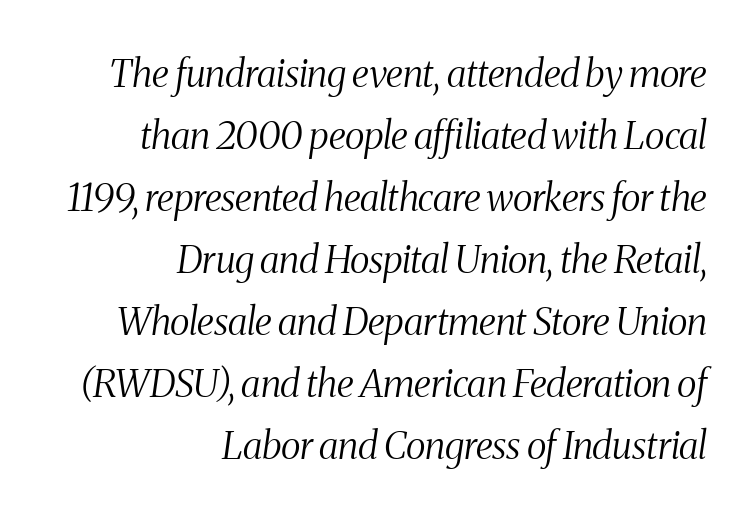
{"serif": "yes", "italic": "yes", "lean": "right", "slant_degrees": 8, "bold": "no", "weight": "light", "width": "condensed", "stroke_contrast": "medium", "x_height": "medium", "monospaced": "no", "underline": "no", "align": "right", "line_spacing": "normal", "line_spacing_ratio": 1.63, "letter_spacing": "normal", "letter_spacing_em": 0.0, "glyph_px": 38}
